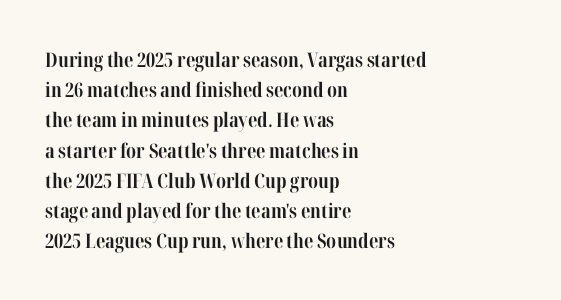
{"italic": "no", "bold": "yes", "underline": "no", "align": "left", "line_spacing": "normal", "line_spacing_ratio": 1.51, "letter_spacing": "normal", "letter_spacing_em": 0.0, "glyph_px": 20}
